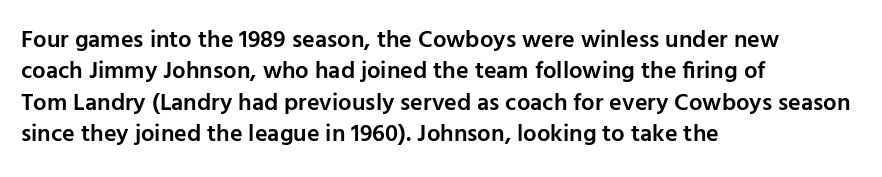
Q: Is the text bold? A: Semi-bold.
Q: Is the text italic (slanted)? A: No, it is upright.
Q: Is the text underlined? A: No.
Q: How is the paragraph aligned? A: Left-aligned.
Q: Is the spacing between letters normal or unusually wide? A: Normal.
Q: Is the spacing between lines tight, normal or loose? A: Normal.
